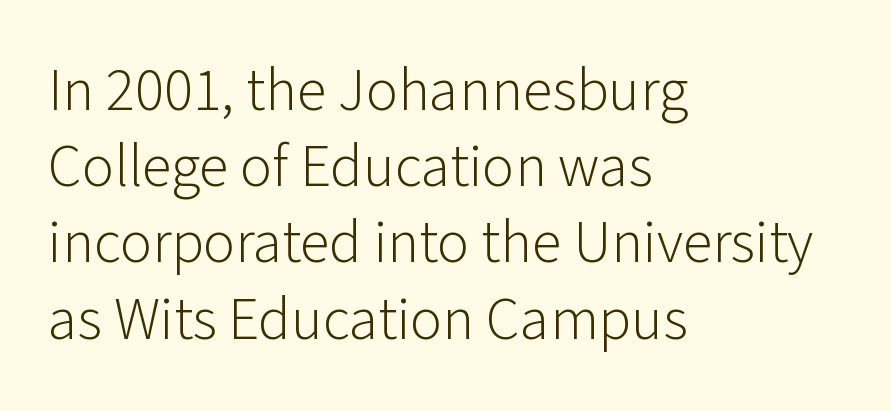
The letterforms sit shoulder to shoulder at normal distance. Regular leading. Ordinary non-slanted type is in use. Horizontal alignment here is leftward, the default for most running prose.
